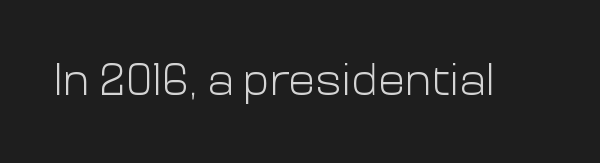
The text was rendered using a sans face with plain stroke endings. Tracking value appears to be zero — textbook default spacing. The cut favours lightness, reaching ordinary text weight at its darkest. This is the regular roman posture of the typeface. Spacing verdict: proportional, widths tailored to each character.
